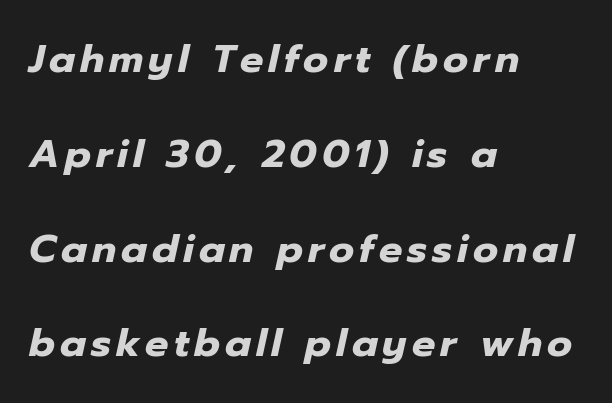
{"italic": "yes", "lean": "right", "slant_degrees": 12, "bold": "yes", "weight": "heavy", "width": "normal", "stroke_contrast": "low", "x_height": "medium", "monospaced": "no", "underline": "no", "align": "left", "line_spacing": "loose", "line_spacing_ratio": 2.43, "glyph_px": 39}
